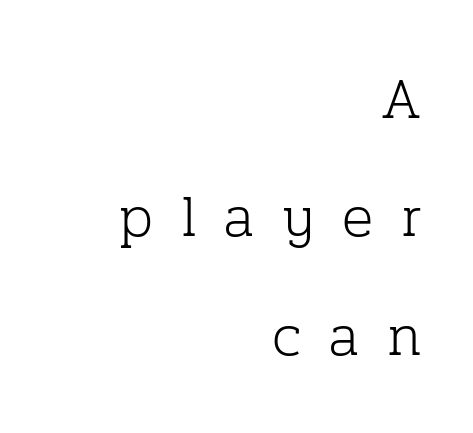
{"serif": "yes", "italic": "no", "bold": "no", "weight": "light", "width": "normal", "stroke_contrast": "low", "x_height": "medium", "monospaced": "no", "underline": "no", "align": "right", "line_spacing": "loose", "line_spacing_ratio": 2.04, "letter_spacing": "wide", "letter_spacing_em": 0.48, "glyph_px": 58}
